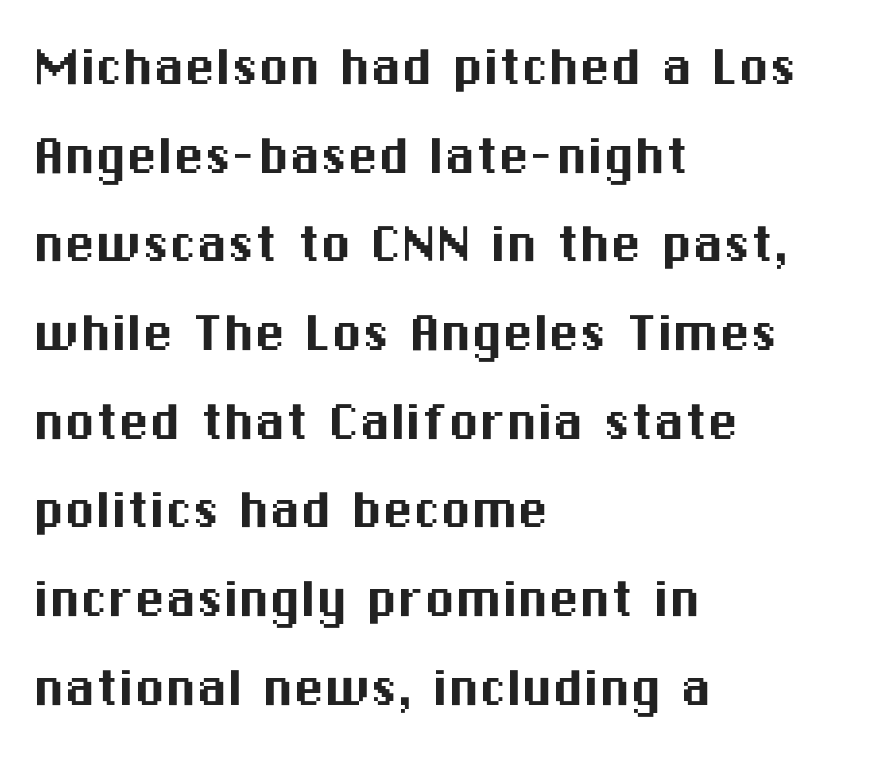
Lines of text with bare space underneath. Nope, no serifs anywhere on these letters. The typography opts for an upright posture over an oblique one. Whoever set this chose a conventional vertical rhythm. A typesetter would call this proportional, since set widths differ per character.
